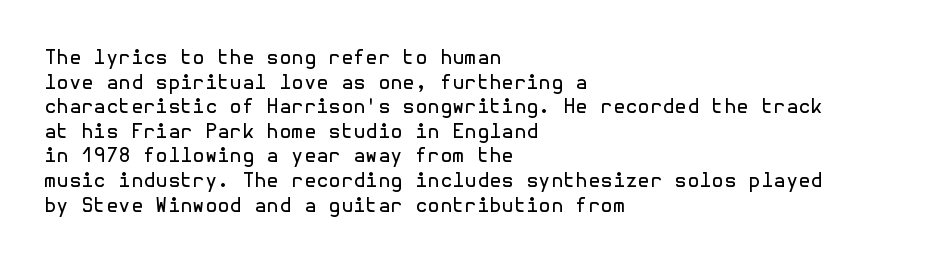
{"italic": "no", "bold": "no", "underline": "no", "align": "left", "line_spacing_ratio": 1.23, "letter_spacing": "normal", "letter_spacing_em": 0.0, "glyph_px": 20}
